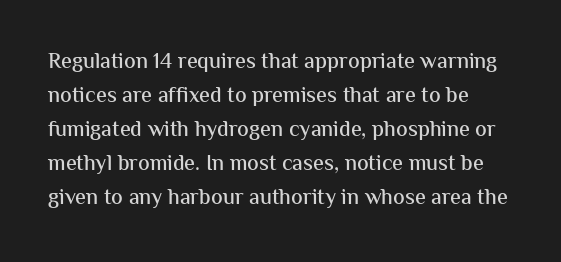
Q: Is the text italic (slanted)? A: No, it is upright.
Q: Is the text underlined? A: No.
Q: Is the spacing between letters normal or unusually wide? A: Normal.
Q: Is the spacing between lines tight, normal or loose? A: Normal.
